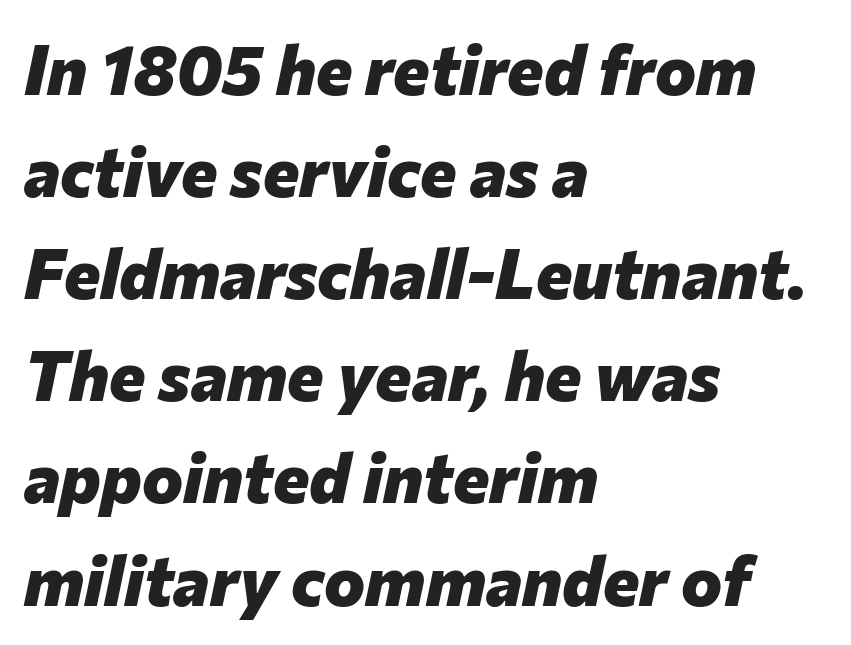
Q: Is the text bold? A: Yes.
Q: Is the text italic (slanted)? A: Yes, it leans right by about 12 degrees.
Q: Is the text underlined? A: No.
Q: How is the paragraph aligned? A: Left-aligned.
Q: Is the spacing between letters normal or unusually wide? A: Normal.
Q: Is the spacing between lines tight, normal or loose? A: Normal.
Q: Width (condensed, normal, or wide)? A: Normal.
Q: Stroke contrast? A: Low.
Q: x-height? A: Medium.
Q: Monospaced? A: No.
